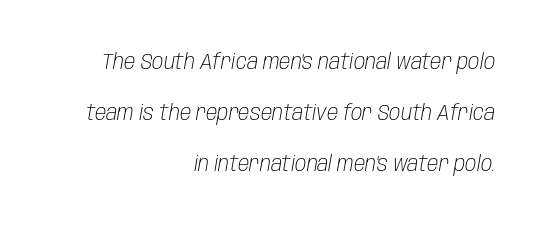
{"italic": "yes", "lean": "right", "slant_degrees": 10, "bold": "no", "underline": "no", "align": "right", "line_spacing": "loose", "line_spacing_ratio": 2.43, "letter_spacing": "normal", "letter_spacing_em": 0.0, "glyph_px": 21}
